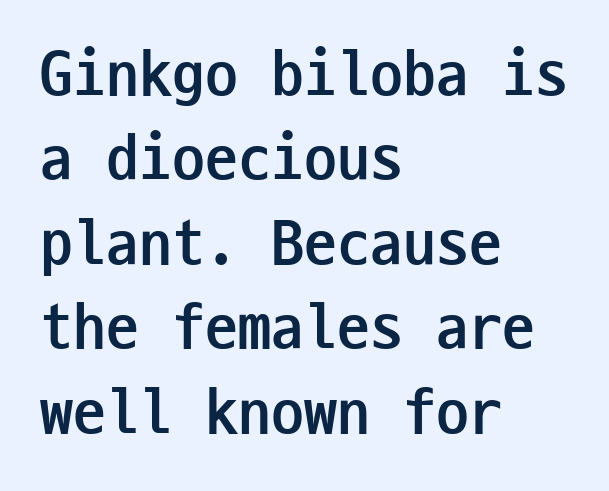
The image shows 66 px semibold, condensed sans-serif type, upright, monospaced; set left-aligned, normal line spacing (1.28x), normal letter spacing, not underlined; low stroke contrast and a medium x-height.
